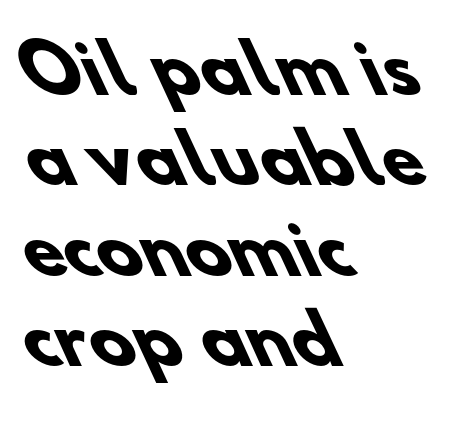
The image shows 67 px heavy sans-serif type; set left-aligned, normal line spacing (1.35x), normal letter spacing, not underlined; low stroke contrast and a small x-height.
